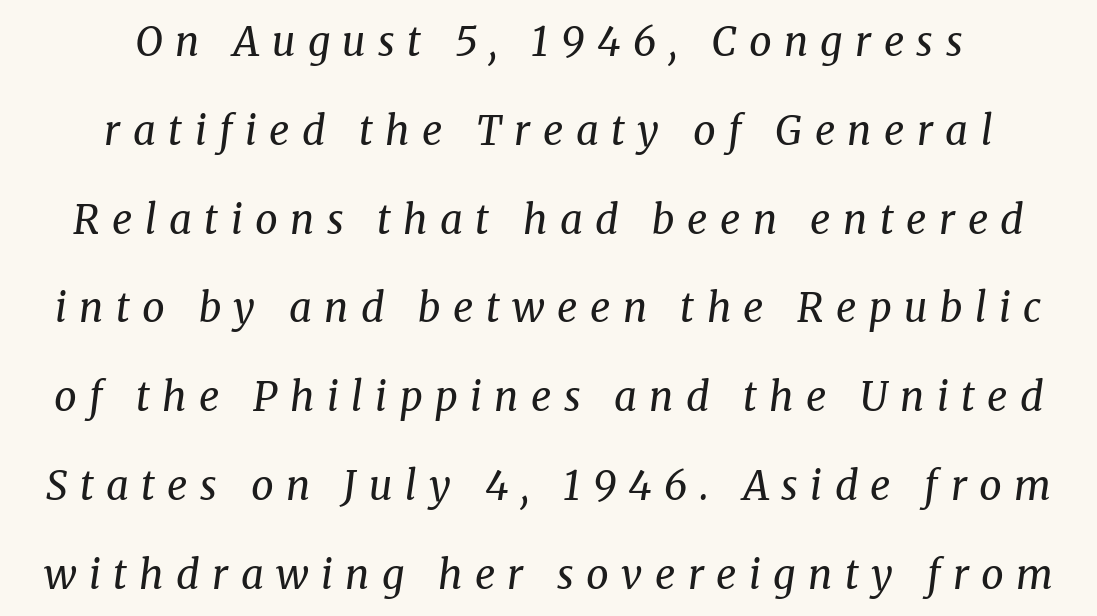
{"serif": "yes", "italic": "yes", "lean": "right", "slant_degrees": 8, "bold": "no", "weight": "regular", "width": "normal", "stroke_contrast": "medium", "x_height": "medium", "monospaced": "no", "underline": "no", "align": "center", "line_spacing": "loose", "line_spacing_ratio": 2.22, "letter_spacing": "wide", "letter_spacing_em": 0.31, "glyph_px": 40}
